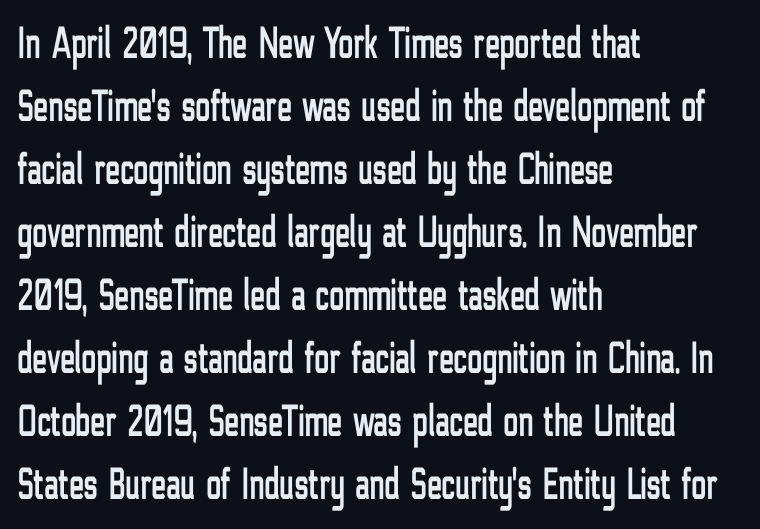
{"serif": "no", "italic": "no", "width": "condensed", "stroke_contrast": "low", "x_height": "medium", "monospaced": "no", "underline": "no", "align": "left", "line_spacing": "normal", "line_spacing_ratio": 1.4, "letter_spacing": "normal", "letter_spacing_em": 0.0, "glyph_px": 45}
